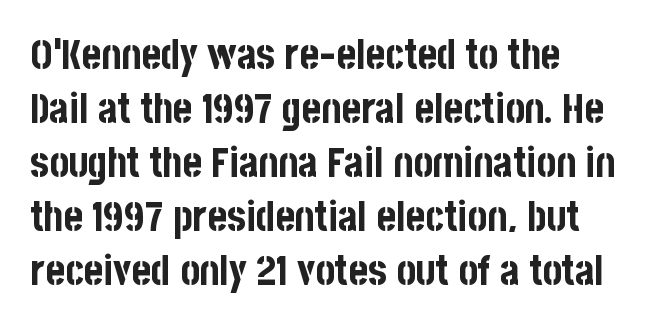
Q: Is the text bold? A: Yes.
Q: Is the text italic (slanted)? A: No, it is upright.
Q: Is the typeface a serif or a sans-serif typeface? A: Sans-serif.
Q: Is the text underlined? A: No.
Q: How is the paragraph aligned? A: Left-aligned.
Q: Is the spacing between letters normal or unusually wide? A: Normal.
Q: Is the spacing between lines tight, normal or loose? A: Normal.
Q: Width (condensed, normal, or wide)? A: Condensed.
Q: Stroke contrast? A: Low.
Q: x-height? A: Large.
Q: Monospaced? A: No.
